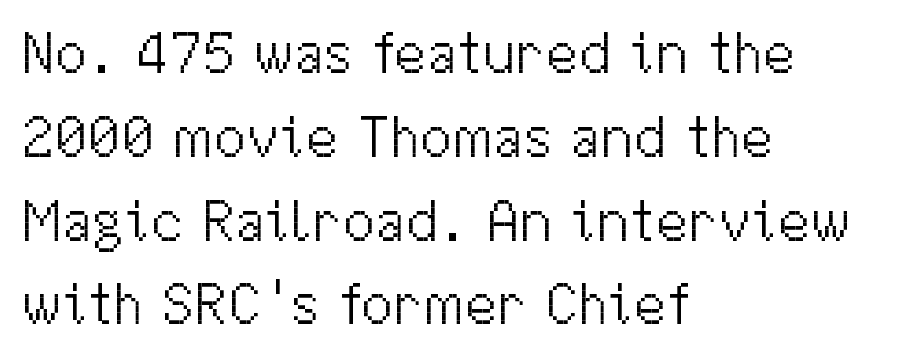
Q: Is the text bold? A: No.
Q: Is the text italic (slanted)? A: No, it is upright.
Q: Is the typeface a serif or a sans-serif typeface? A: Sans-serif.
Q: Is the text underlined? A: No.
Q: How is the paragraph aligned? A: Left-aligned.
Q: Is the spacing between letters normal or unusually wide? A: Normal.
Q: Is the spacing between lines tight, normal or loose? A: Normal.
Q: Width (condensed, normal, or wide)? A: Normal.
Q: Stroke contrast? A: Medium.
Q: x-height? A: Medium.
Q: Monospaced? A: No.
